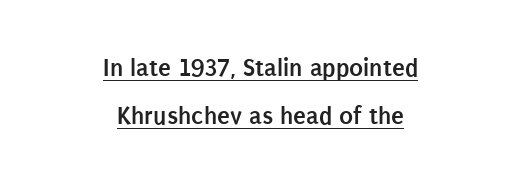
{"italic": "no", "bold": "yes", "underline": "yes", "align": "center", "line_spacing_ratio": 1.86, "letter_spacing": "normal", "letter_spacing_em": 0.0, "glyph_px": 26}
